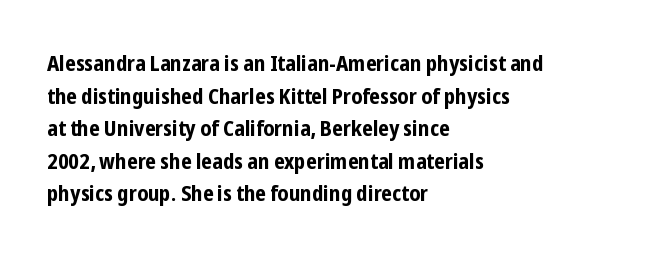
The image shows 22 px bold type, upright; set left-aligned, normal line spacing (1.48x), normal letter spacing, not underlined.
